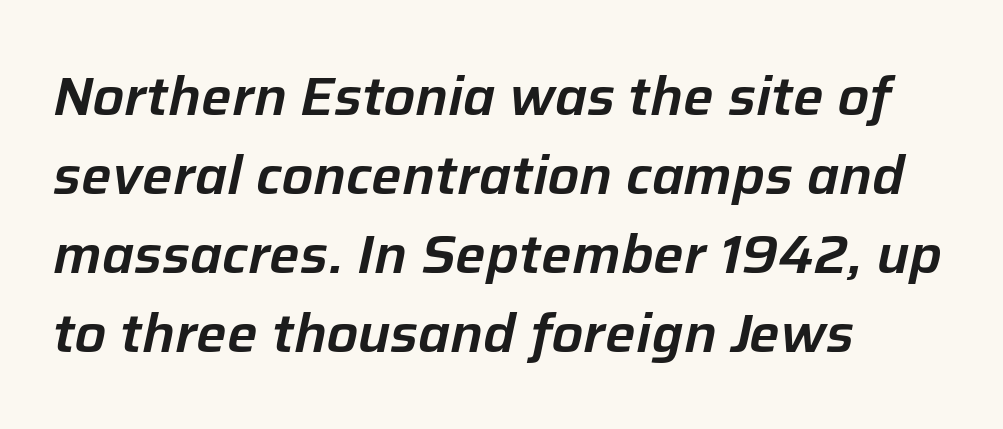
{"italic": "yes", "lean": "right", "slant_degrees": 12, "width": "normal", "stroke_contrast": "low", "x_height": "medium", "monospaced": "no", "underline": "no", "align": "left", "line_spacing": "normal", "line_spacing_ratio": 1.46, "letter_spacing": "normal", "letter_spacing_em": 0.0, "glyph_px": 54}
